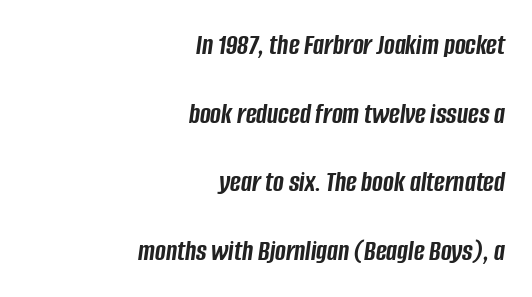
The image shows 29 px semibold, condensed type, italic (leaning right); set right-aligned, loose line spacing (2.37x), normal letter spacing, not underlined; low stroke contrast and a large x-height.
